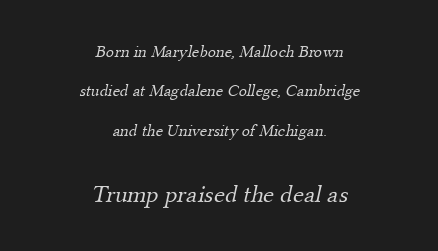
The line-height multiplier appears high, well above default. The face used here appears at its bigger size in the lower chunk. No extra tracking has been applied to these lines. Check the space under the baseline: it is left empty. Short and long lines alike share a common midpoint.
